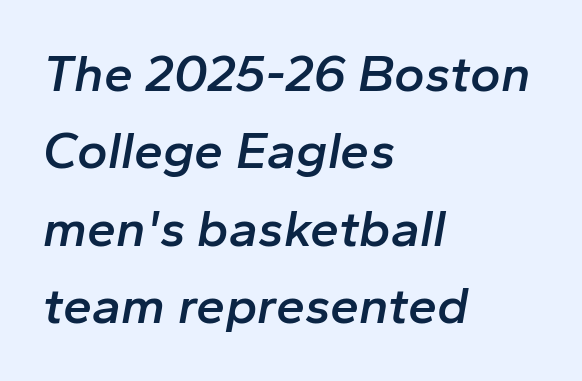
The image shows 52 px semibold type, italic (leaning right); set left-aligned, normal line spacing (1.49x), normal letter spacing, not underlined; low stroke contrast and a medium x-height.
